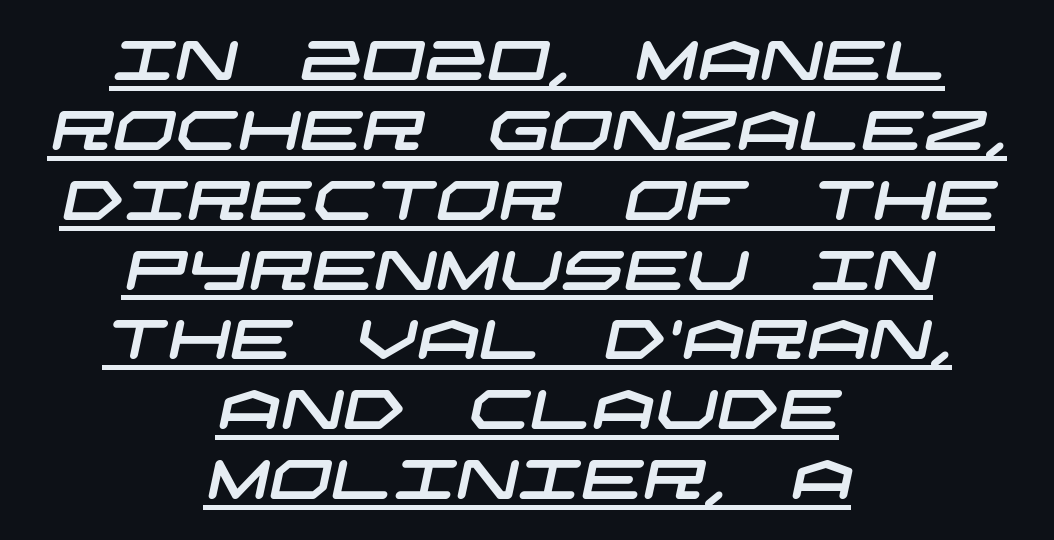
{"serif": "no", "width": "wide", "stroke_contrast": "low", "x_height": "large", "underline": "yes", "align": "center", "line_spacing": "normal", "line_spacing_ratio": 1.27, "letter_spacing": "normal", "letter_spacing_em": 0.0, "glyph_px": 55}
